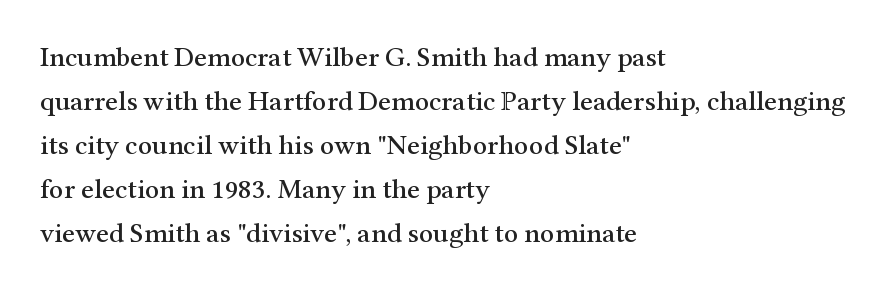
Here the glyphs are tracked normally, forming tight word shapes. The space directly below the letters is spotless. Does the leading feel generous? No, just average. Note the varied advance widths — an 'i' is clearly narrower than an 'm'. You can tell it's not italic because the verticals are truly vertical.
